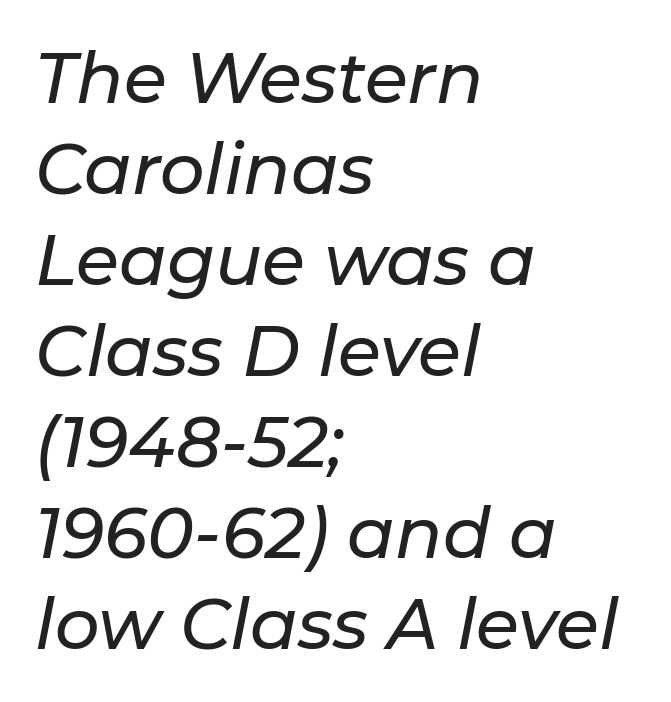
{"italic": "yes", "lean": "right", "slant_degrees": 11, "width": "normal", "stroke_contrast": "low", "x_height": "medium", "monospaced": "no", "underline": "no", "align": "left", "line_spacing": "normal", "line_spacing_ratio": 1.3, "letter_spacing": "normal", "letter_spacing_em": 0.0, "glyph_px": 70}
